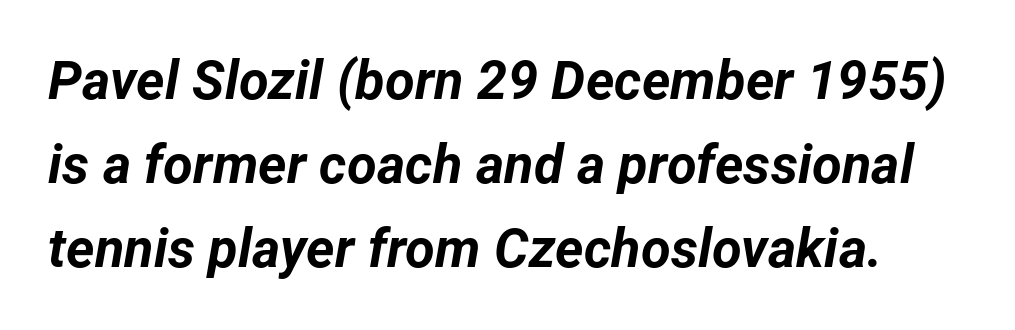
The image shows 54 px bold type, italic (leaning right); set normal line spacing (1.56x), normal letter spacing, not underlined; low stroke contrast and a medium x-height.
